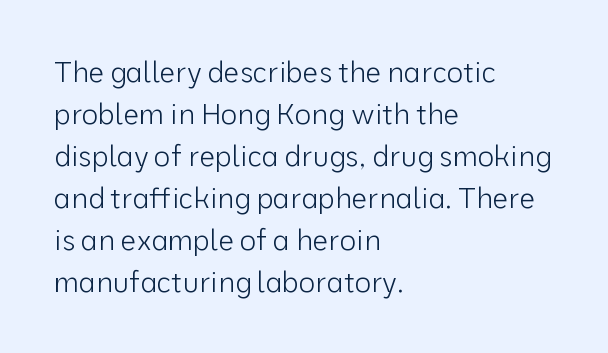
{"serif": "no", "italic": "no", "bold": "no", "weight": "light", "width": "normal", "stroke_contrast": "low", "x_height": "medium", "monospaced": "no", "underline": "no", "align": "left", "line_spacing": "normal", "line_spacing_ratio": 1.5, "letter_spacing": "normal", "letter_spacing_em": 0.0, "glyph_px": 28}
